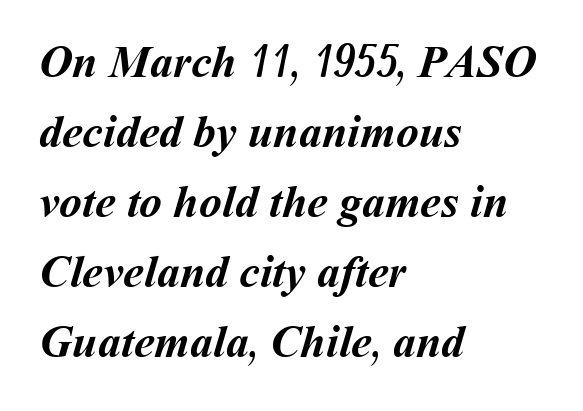
{"bold": "yes", "weight": "semibold", "width": "normal", "stroke_contrast": "medium", "x_height": "medium", "monospaced": "no", "underline": "no", "align": "left", "line_spacing": "normal", "line_spacing_ratio": 1.52, "letter_spacing": "normal", "letter_spacing_em": 0.0, "glyph_px": 46}
